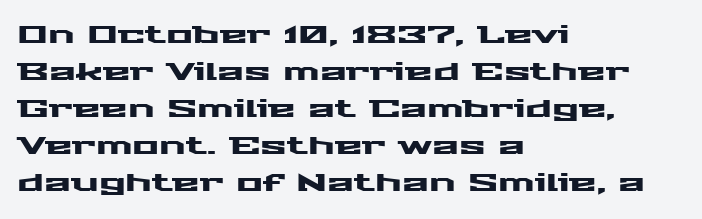
The space beneath each line is pristine and unruled. Compared with typical paragraphs, the rows here are spaced about the same. Notice how the passage keeps a crisp vertical edge on the left only. Short note: letters normally spaced.
